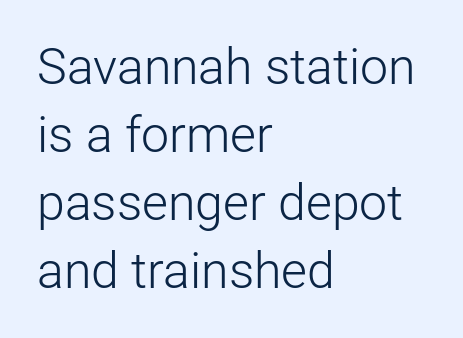
Q: Is the text bold? A: No.
Q: Is the text italic (slanted)? A: No, it is upright.
Q: Is the typeface a serif or a sans-serif typeface? A: Sans-serif.
Q: Is the text underlined? A: No.
Q: How is the paragraph aligned? A: Left-aligned.
Q: Is the spacing between letters normal or unusually wide? A: Normal.
Q: Is the spacing between lines tight, normal or loose? A: Normal.
Q: Width (condensed, normal, or wide)? A: Normal.
Q: Stroke contrast? A: Low.
Q: x-height? A: Medium.
Q: Monospaced? A: No.
